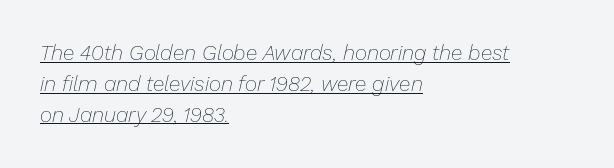
{"italic": "yes", "lean": "right", "slant_degrees": 13, "bold": "no", "underline": "yes", "align": "left", "line_spacing": "normal", "line_spacing_ratio": 1.47, "letter_spacing": "normal", "letter_spacing_em": 0.0, "glyph_px": 21}
